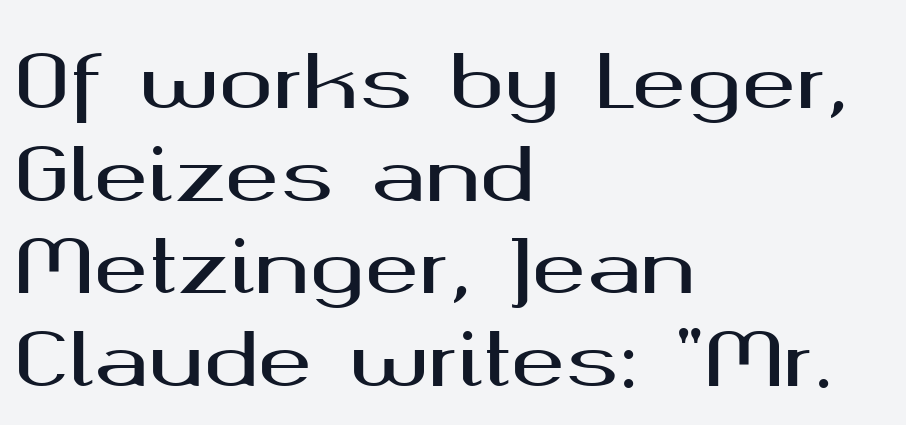
The image shows 73 px wide sans-serif type, upright; set left-aligned, normal line spacing (1.27x), normal letter spacing, not underlined; medium stroke contrast and a medium x-height.
